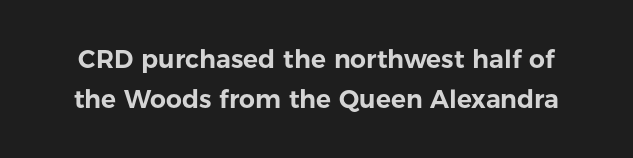
When letters stand straight like this, we call the style roman or upright. Honestly, there is no underline to notice here at all. Nothing unusual about the tracking: characters are spaced as the font intends. How would I describe the line gaps? Plain and ordinary.
